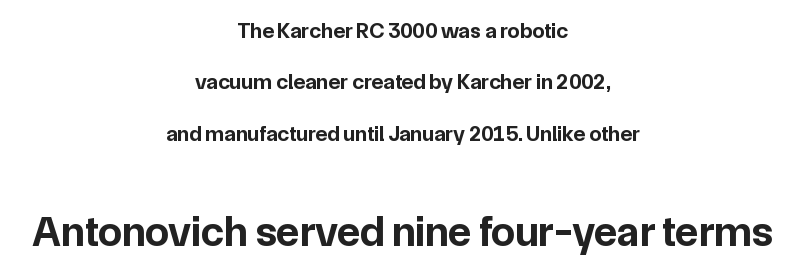
This rendering leaves character spacing at its baseline value. Serifs: no, the terminals of the letterforms are clean. Unmarked baselines from the first word to the last. Compare the two chunks: the lower has the greater cap height.
